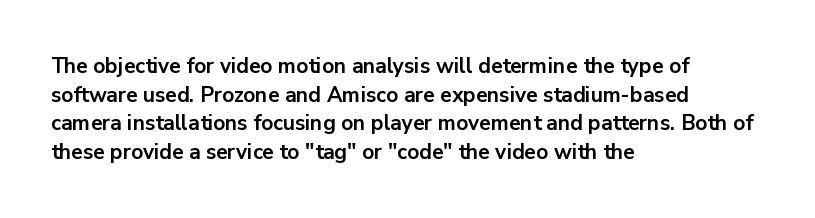
{"italic": "no", "bold": "yes", "underline": "no", "align": "left", "line_spacing": "normal", "line_spacing_ratio": 1.36, "letter_spacing": "normal", "letter_spacing_em": 0.0, "glyph_px": 21}
